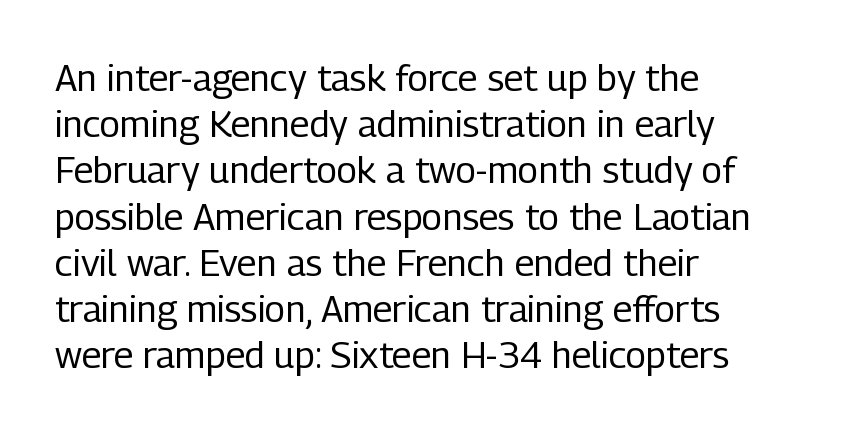
The image shows 37 px regular-weight, condensed sans-serif type, upright; set left-aligned, normal line spacing (1.25x), normal letter spacing, not underlined; low stroke contrast and a medium x-height.
